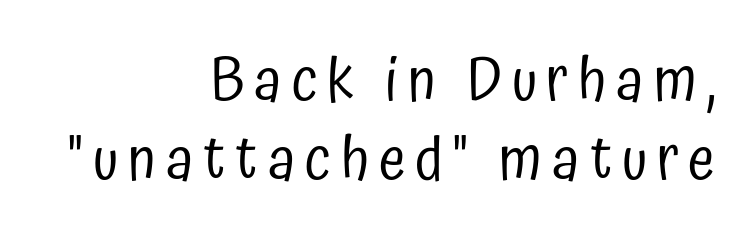
Q: Is the text bold? A: No.
Q: Is the text italic (slanted)? A: No, it is upright.
Q: Is the typeface a serif or a sans-serif typeface? A: Sans-serif.
Q: Is the text underlined? A: No.
Q: How is the paragraph aligned? A: Right-aligned.
Q: Is the spacing between lines tight, normal or loose? A: Normal.
Q: Width (condensed, normal, or wide)? A: Condensed.
Q: Stroke contrast? A: Low.
Q: x-height? A: Medium.
Q: Monospaced? A: No.
